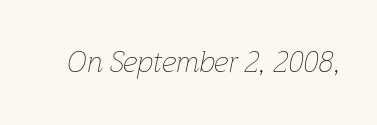
Unbolded letterforms with no extra heft. Here the designer chose a conventional face with non-uniform glyph widths. If you drew a line through each stem, it would be angled. Each row of text sits above clean, open space. The tracking reads as untouched default to a designer's eye.
